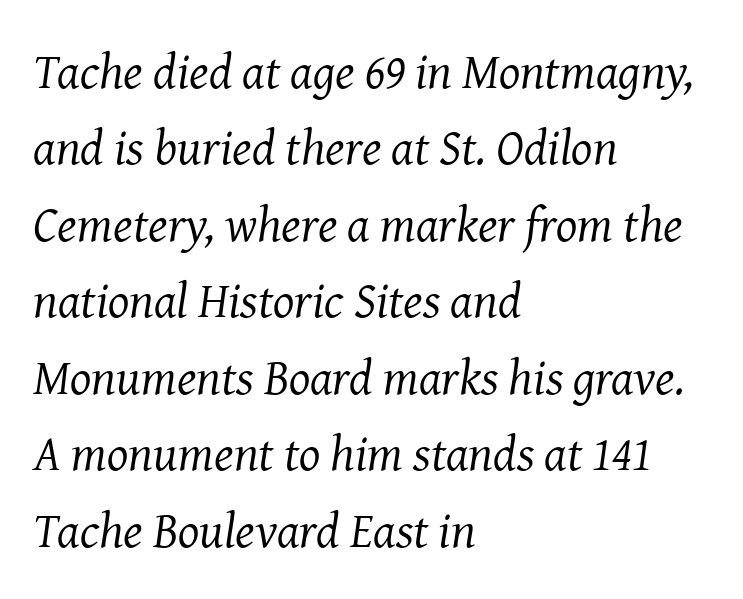
The image shows 50 px regular-weight serif type, italic (leaning right); set left-aligned, normal line spacing (1.53x), normal letter spacing, not underlined; medium stroke contrast and a medium x-height.
